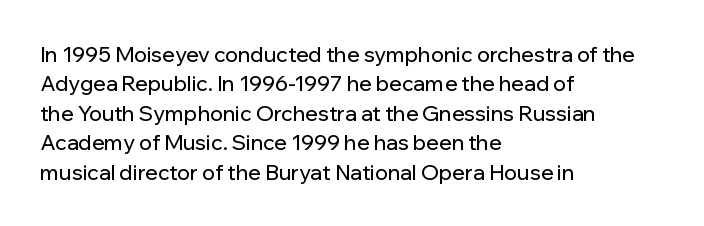
{"italic": "no", "underline": "no", "align": "left", "line_spacing": "normal", "line_spacing_ratio": 1.4, "letter_spacing": "normal", "letter_spacing_em": 0.0, "glyph_px": 21}
